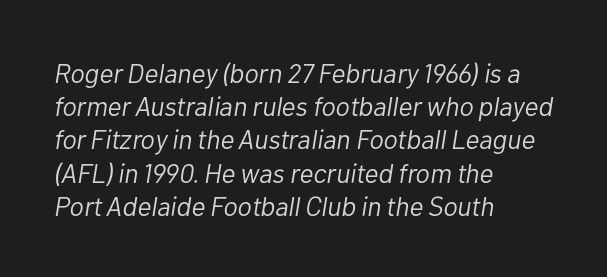
The image shows 27 px text type, italic (leaning right); set left-aligned, line spacing 1.23x, normal letter spacing, not underlined.
